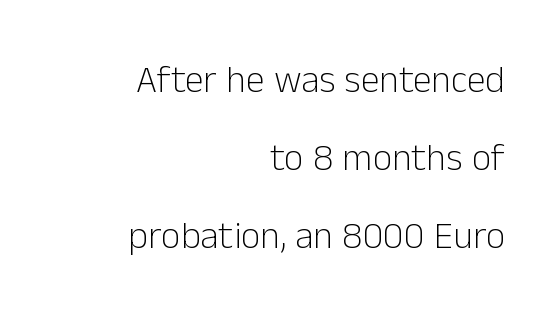
{"serif": "no", "italic": "no", "bold": "no", "weight": "light", "width": "normal", "stroke_contrast": "low", "x_height": "medium", "monospaced": "no", "underline": "no", "align": "right", "line_spacing": "loose", "line_spacing_ratio": 2.05, "letter_spacing": "normal", "letter_spacing_em": 0.0, "glyph_px": 38}
